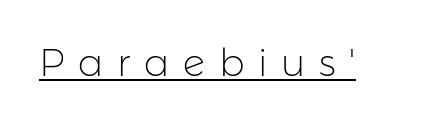
Q: Is the text bold? A: No.
Q: Is the text italic (slanted)? A: No, it is upright.
Q: Is the typeface a serif or a sans-serif typeface? A: Sans-serif.
Q: Is the text underlined? A: Yes.
Q: Is the spacing between letters normal or unusually wide? A: Unusually wide.
Q: Width (condensed, normal, or wide)? A: Normal.
Q: Stroke contrast? A: Low.
Q: x-height? A: Medium.
Q: Monospaced? A: No.
